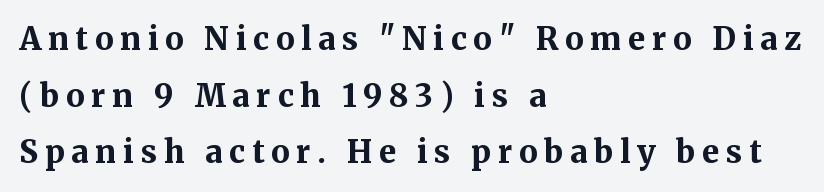
A full-strength bold gives these letters their thick strokes. The typeface chosen for these lines features serifs. Caption: expanded tracking, letters set apart. Underline: absent. A typesetter would call this proportional, since set widths differ per character. These lines were composed using upright roman letters.
